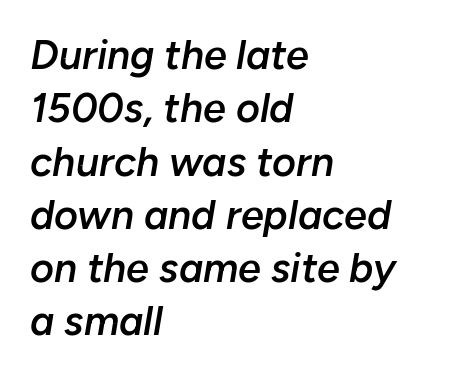
Q: Is the text bold? A: Semi-bold.
Q: Is the text italic (slanted)? A: Yes, it leans right by about 10 degrees.
Q: Is the text underlined? A: No.
Q: How is the paragraph aligned? A: Left-aligned.
Q: Is the spacing between letters normal or unusually wide? A: Normal.
Q: Is the spacing between lines tight, normal or loose? A: Normal.
Q: Width (condensed, normal, or wide)? A: Normal.
Q: Stroke contrast? A: Low.
Q: x-height? A: Medium.
Q: Monospaced? A: No.
